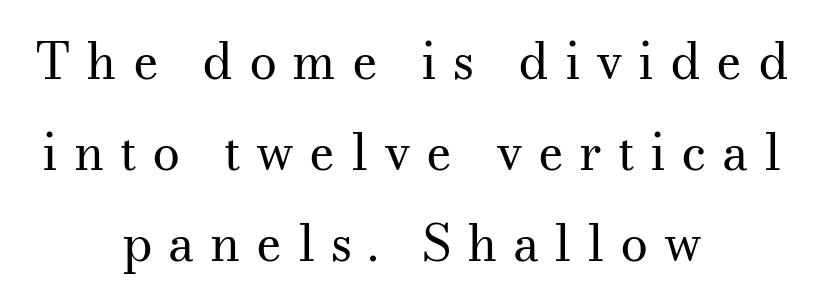
The image shows 50 px regular-weight serif type, upright; set centered, line spacing 1.82x, unusually wide letter spacing (+0.31 em), not underlined; medium stroke contrast and a small x-height.
